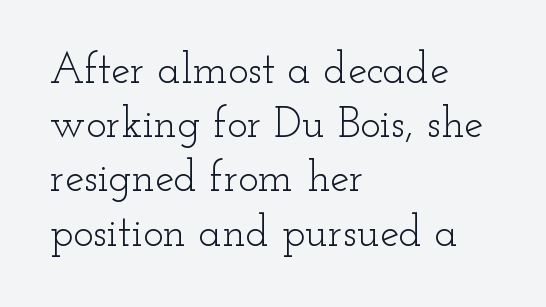
Unlike a clean sans, this face finishes its strokes with serifs. The passage shown is typed in a proportional face where columns would drift. Weight: regular or lighter. A clean baseline with only descenders dipping below it. Notice how the passage keeps a crisp vertical edge on the left only.
